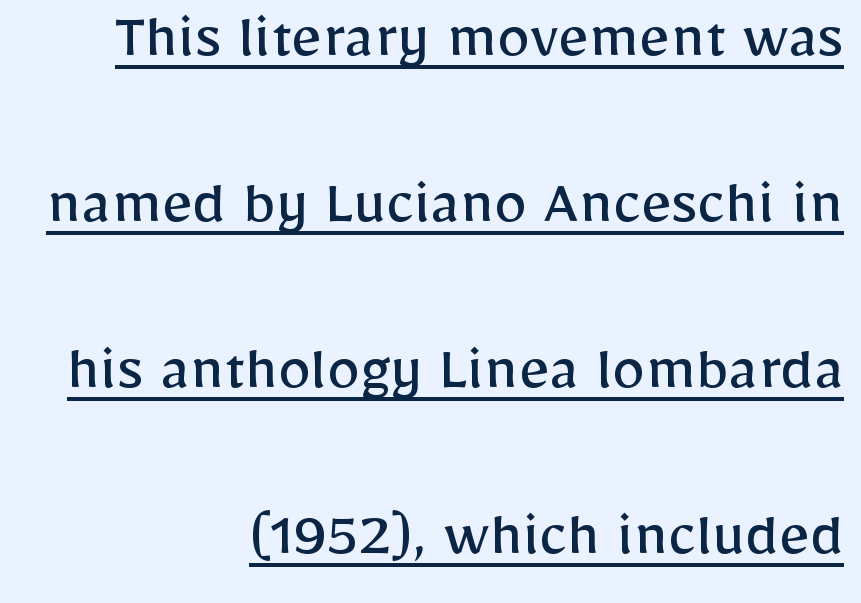
Q: Is the text bold? A: No.
Q: Is the text italic (slanted)? A: No, it is upright.
Q: Is the typeface a serif or a sans-serif typeface? A: Sans-serif.
Q: Is the text underlined? A: Yes.
Q: How is the paragraph aligned? A: Right-aligned.
Q: Is the spacing between letters normal or unusually wide? A: Normal.
Q: Is the spacing between lines tight, normal or loose? A: Loose.
Q: Width (condensed, normal, or wide)? A: Normal.
Q: Stroke contrast? A: Low.
Q: x-height? A: Medium.
Q: Monospaced? A: No.
